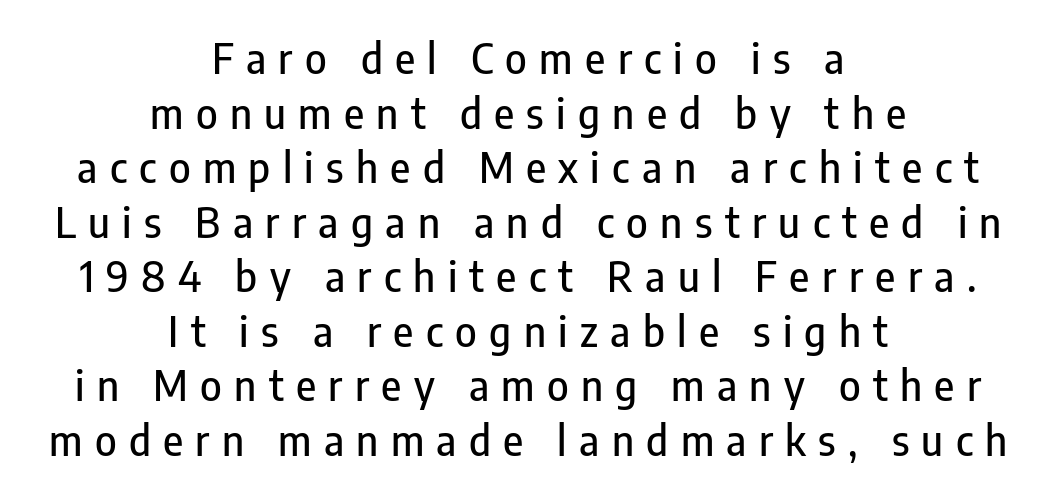
{"serif": "no", "italic": "no", "width": "condensed", "stroke_contrast": "low", "x_height": "medium", "monospaced": "no", "underline": "no", "align": "center", "line_spacing": "normal", "line_spacing_ratio": 1.33, "letter_spacing": "wide", "letter_spacing_em": 0.3, "glyph_px": 41}
